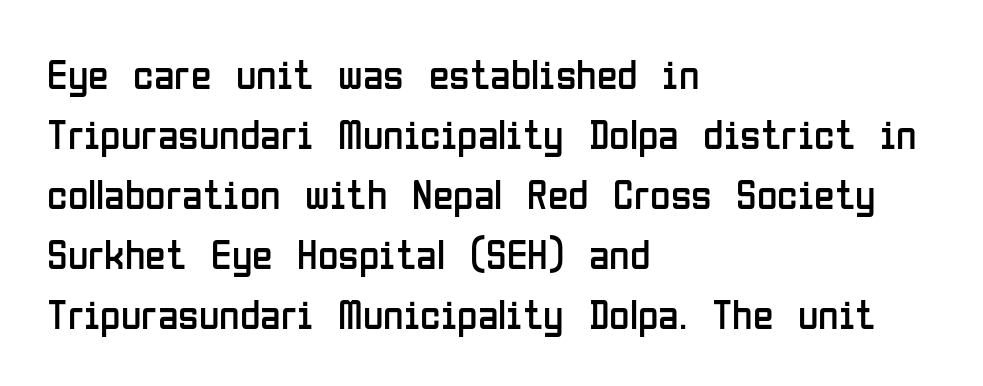
{"serif": "no", "italic": "no", "bold": "no", "weight": "regular", "width": "condensed", "stroke_contrast": "low", "x_height": "medium", "monospaced": "no", "underline": "no", "align": "left", "line_spacing": "normal", "line_spacing_ratio": 1.43, "letter_spacing": "normal", "letter_spacing_em": 0.0, "glyph_px": 42}
